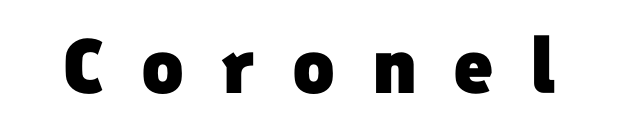
{"serif": "no", "bold": "yes", "weight": "heavy", "width": "normal", "stroke_contrast": "low", "x_height": "medium", "monospaced": "no", "underline": "no", "letter_spacing": "wide", "letter_spacing_em": 0.48, "glyph_px": 77}
